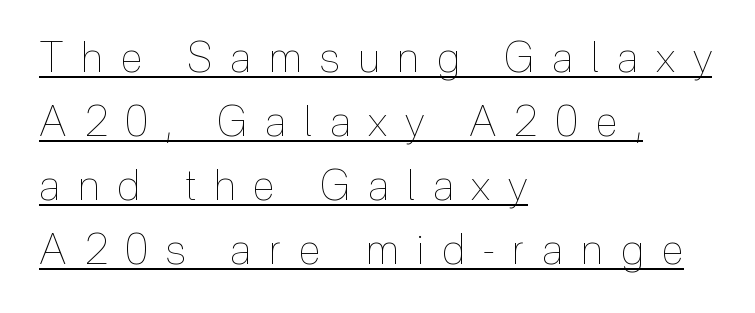
The image shows 42 px thin, condensed type, upright; set left-aligned, normal line spacing (1.52x), unusually wide letter spacing (+0.43 em), underlined; a medium x-height.
